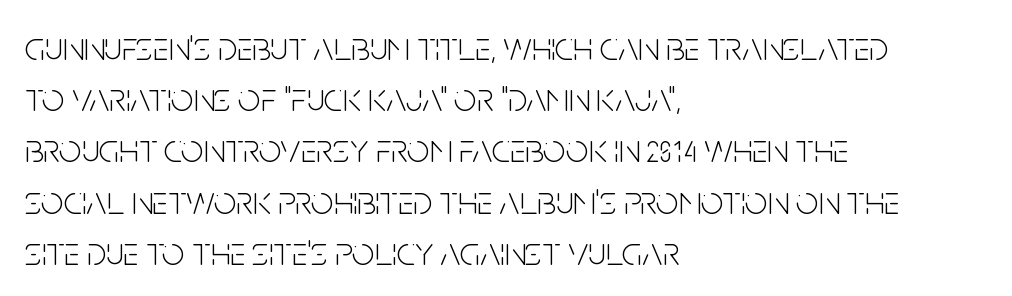
The glyphs are unaccompanied by any horizontal stroke below them. Interline gaps are of average width in this sample. Stroke terminals: plain, sans-serif. The typesetting does not lean heavy: it is not bold. The horizontal fit of the characters is conventional and even.
